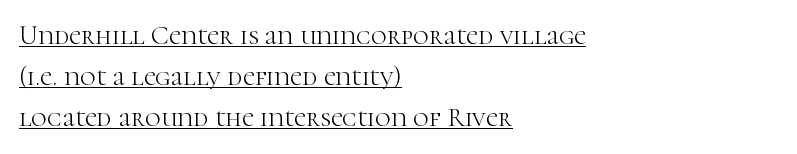
The setting favours the left margin, as ordinary paragraphs usually do. What's the leading like? Ordinary, nothing unusual. Compared with a typical body face, this is equally light or lighter still. This is the regular roman posture of the typeface. A continuous stroke trails under the words, as in a hyperlink. The line texture is even and compact thanks to regular tracking.
